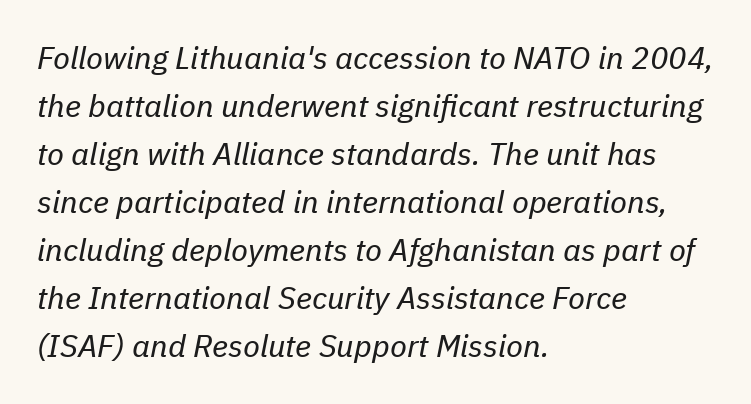
The image shows 31 px regular-weight type, italic (leaning right); set left-aligned, normal line spacing (1.55x), normal letter spacing, not underlined; low stroke contrast and a medium x-height.
